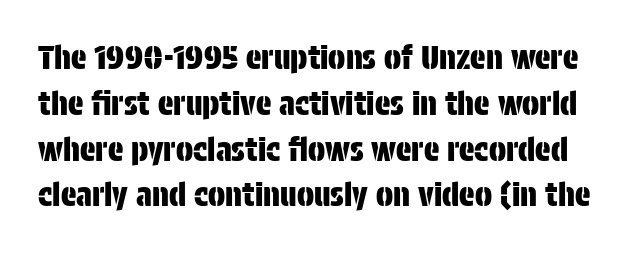
{"serif": "no", "italic": "no", "width": "condensed", "stroke_contrast": "low", "x_height": "large", "monospaced": "no", "underline": "no", "line_spacing": "normal", "line_spacing_ratio": 1.43, "letter_spacing": "normal", "letter_spacing_em": 0.0, "glyph_px": 32}
